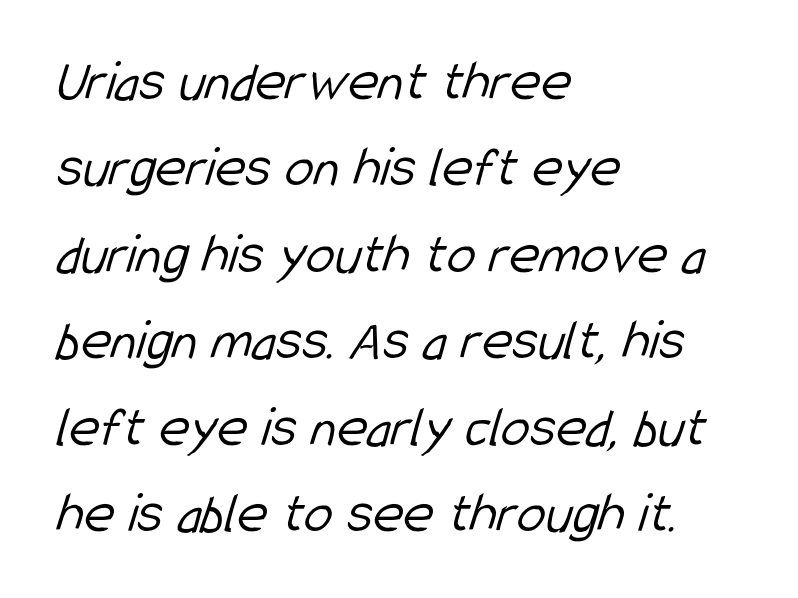
The image shows 58 px light, condensed sans-serif type; set left-aligned, normal line spacing (1.49x), normal letter spacing, not underlined; low stroke contrast and a medium x-height.
